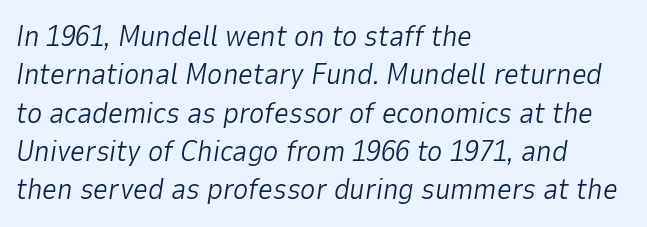
Q: Is the text bold? A: No.
Q: Is the text italic (slanted)? A: Yes, it leans right by about 9 degrees.
Q: Is the text underlined? A: No.
Q: How is the paragraph aligned? A: Left-aligned.
Q: Is the spacing between letters normal or unusually wide? A: Normal.
Q: Is the spacing between lines tight, normal or loose? A: Normal.
Q: Width (condensed, normal, or wide)? A: Normal.
Q: Stroke contrast? A: Low.
Q: x-height? A: Medium.
Q: Monospaced? A: No.
